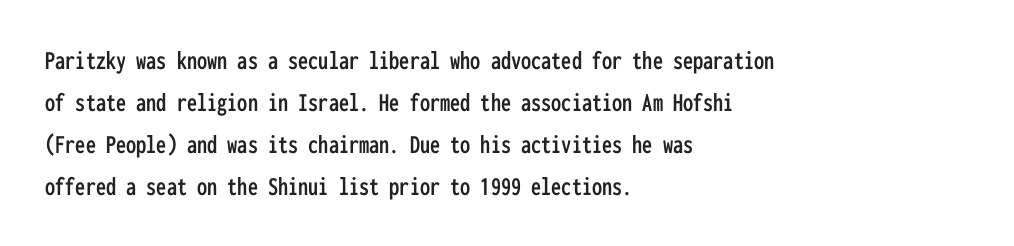
Decoration check: the copy has no underline. You can tell it's not italic because the verticals are truly vertical. Is the letter spacing exaggerated? No — it looks like the ordinary default. A classic flush-left, rag-right setting is used for this passage. Baseline-to-baseline distance is the conventional proportion of letter height.
